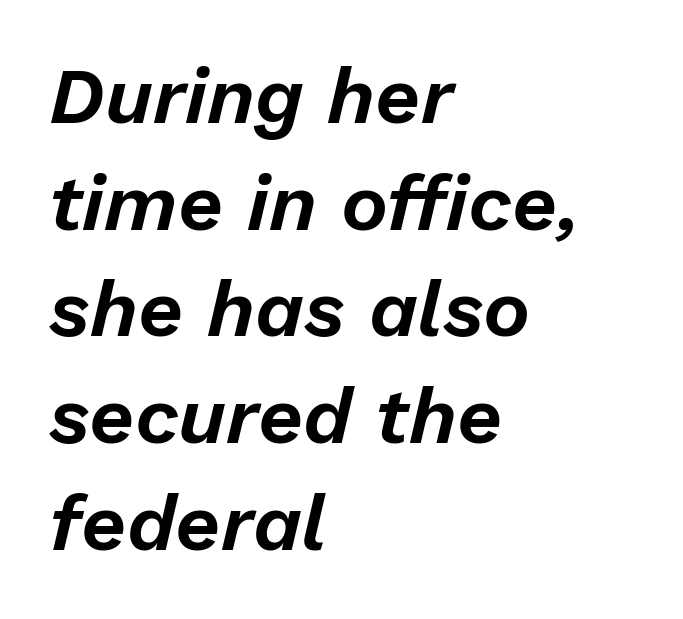
Q: Is the text italic (slanted)? A: Yes, it leans right by about 13 degrees.
Q: Is the text underlined? A: No.
Q: How is the paragraph aligned? A: Left-aligned.
Q: Is the spacing between letters normal or unusually wide? A: Normal.
Q: Is the spacing between lines tight, normal or loose? A: Normal.
Q: Width (condensed, normal, or wide)? A: Normal.
Q: Stroke contrast? A: Low.
Q: x-height? A: Medium.
Q: Monospaced? A: No.
